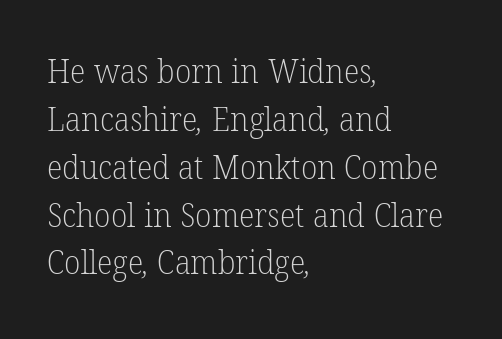
The space between consecutive lines is moderate. The zone under the glyphs is completely vacant. Is this a fixed-width face? No — the glyphs have proportional, varying widths. The characters are drawn with everyday or finer stroke widths.
